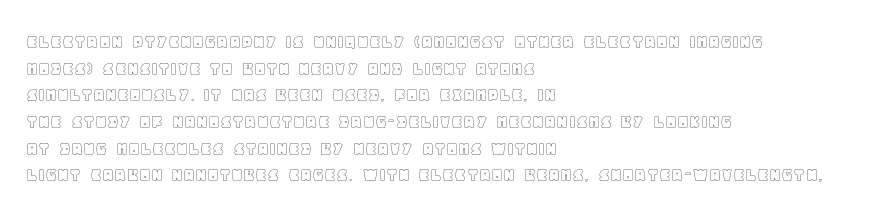
Successive baselines arrive at the customary interval. The space directly below the letters is spotless. The face used here is rendered with its standard letterfit. The rendering anchors every line to the left-hand side.
